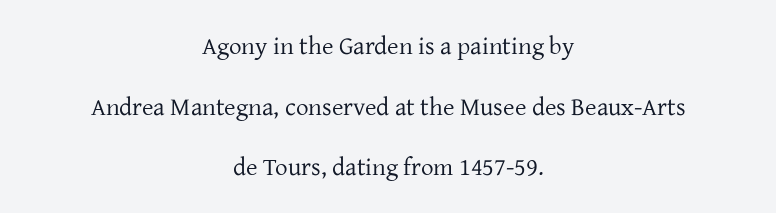
Nobody touched the tracking dial on this one. Descenders are the only things crossing below the line. This sample trades compactness for vertical openness between lines. The rendering positions every line midway between the sides. Ordinary non-slanted type is in use. Compared with a typical body face, this is equally light or lighter still.
